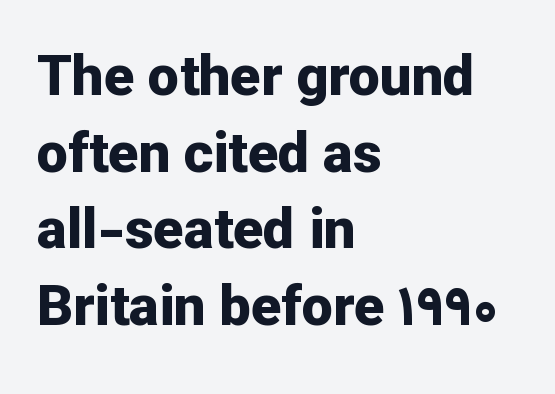
Q: Is the text bold? A: Yes.
Q: Is the text italic (slanted)? A: No, it is upright.
Q: Is the typeface a serif or a sans-serif typeface? A: Sans-serif.
Q: Is the text underlined? A: No.
Q: How is the paragraph aligned? A: Left-aligned.
Q: Is the spacing between letters normal or unusually wide? A: Normal.
Q: Is the spacing between lines tight, normal or loose? A: Normal.
Q: Width (condensed, normal, or wide)? A: Normal.
Q: Stroke contrast? A: Low.
Q: x-height? A: Medium.
Q: Monospaced? A: No.
